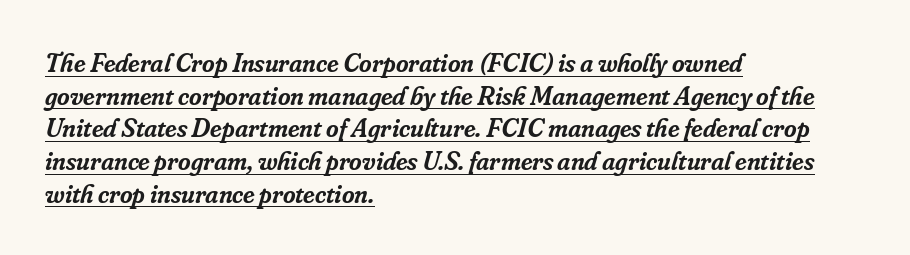
Q: Is the text bold? A: Semi-bold.
Q: Is the text italic (slanted)? A: Yes, it leans right by about 16 degrees.
Q: Is the text underlined? A: Yes.
Q: How is the paragraph aligned? A: Left-aligned.
Q: Is the spacing between letters normal or unusually wide? A: Normal.
